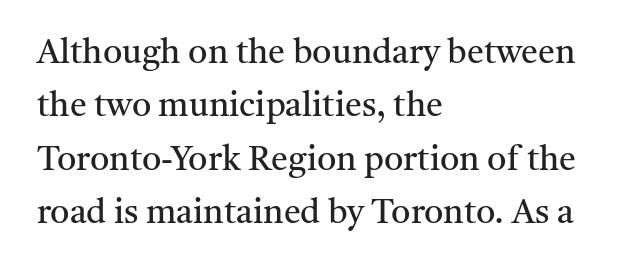
Anything drawn beneath the words? Only blank space. A typesetter would call this leading conventional body-copy spacing. Does the copy run flush right? No — it runs flush left. The gaps between neighbouring characters are ordinary and unremarkable. Stroke mass is kept to a normal reading level or below. These lines are rendered in a variable-pitch font.
